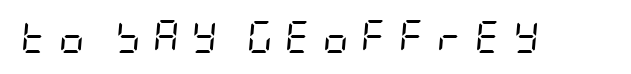
{"italic": "yes", "lean": "right", "slant_degrees": 5, "bold": "no", "weight": "regular", "width": "condensed", "stroke_contrast": "low", "x_height": "large", "underline": "no", "letter_spacing": "wide", "letter_spacing_em": 0.37, "glyph_px": 32}
